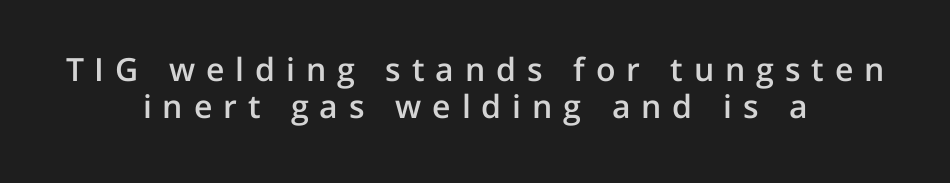
Q: Is the text bold? A: Semi-bold.
Q: Is the text italic (slanted)? A: No, it is upright.
Q: Is the typeface a serif or a sans-serif typeface? A: Sans-serif.
Q: Is the text underlined? A: No.
Q: How is the paragraph aligned? A: Centered.
Q: Is the spacing between letters normal or unusually wide? A: Unusually wide.
Q: Width (condensed, normal, or wide)? A: Normal.
Q: Stroke contrast? A: Low.
Q: x-height? A: Medium.
Q: Monospaced? A: No.
